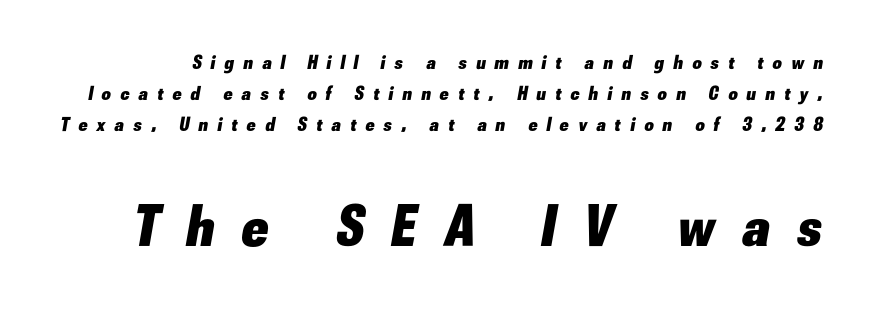
Q: Is the text bold? A: Yes.
Q: Is the text italic (slanted)? A: Yes, it leans right by about 10 degrees.
Q: Is the text underlined? A: No.
Q: Is the spacing between letters normal or unusually wide? A: Unusually wide.
Q: Is the spacing between lines tight, normal or loose? A: Normal.
Q: Which block of text is set in a larger size, the first (top) or the second (bottom)? A: The second (bottom) one.
Q: Width (condensed, normal, or wide)? A: Normal.
Q: Stroke contrast? A: Low.
Q: x-height? A: Small.
Q: Monospaced? A: No.
